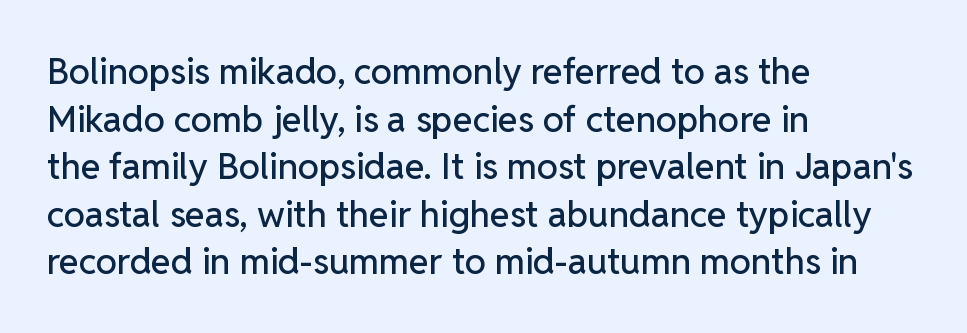
The compositor pushed each line to the left boundary. Decoration check: the copy has no underline. Characters follow at the spacing the type designer built in. A typesetter would mark this as roman, not italic. Notice how descenders clear the ascenders below comfortably — that's standard leading.
